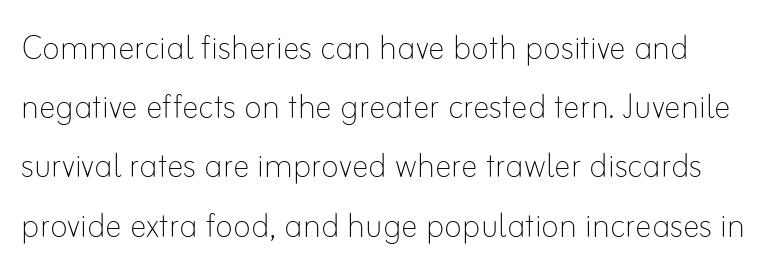
Q: Is the text bold? A: No.
Q: Is the text italic (slanted)? A: No, it is upright.
Q: Is the text underlined? A: No.
Q: Is the spacing between letters normal or unusually wide? A: Normal.
Q: Is the spacing between lines tight, normal or loose? A: Normal.
Q: Width (condensed, normal, or wide)? A: Normal.
Q: Stroke contrast? A: Low.
Q: x-height? A: Small.
Q: Monospaced? A: No.
